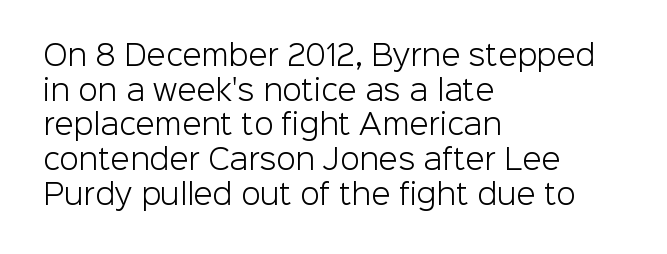
Q: Is the text bold? A: No.
Q: Is the text italic (slanted)? A: No, it is upright.
Q: Is the typeface a serif or a sans-serif typeface? A: Sans-serif.
Q: Is the text underlined? A: No.
Q: How is the paragraph aligned? A: Left-aligned.
Q: Is the spacing between letters normal or unusually wide? A: Normal.
Q: Width (condensed, normal, or wide)? A: Normal.
Q: Stroke contrast? A: Low.
Q: x-height? A: Medium.
Q: Monospaced? A: No.
